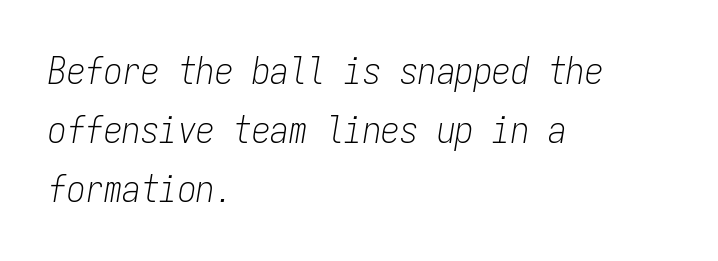
Leading: standard. In terms of letterspacing, this is plain default setting. If you drew a line through each stem, it would be angled. No letter is thick-stroked: the sample isn't bold. The paragraph has a hard left edge and a soft right edge. Looks like terminal output: every glyph gets an equal slot.
